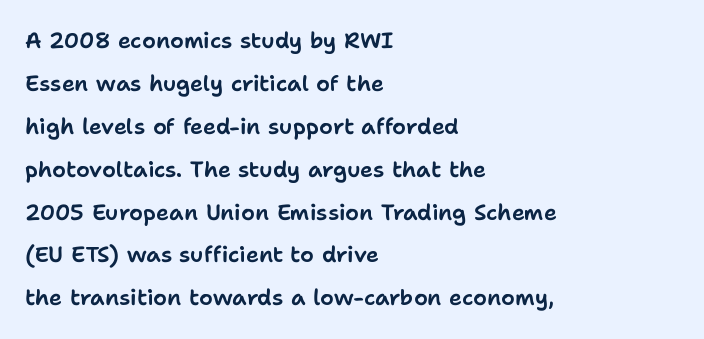
{"italic": "no", "underline": "no", "align": "left", "line_spacing": "loose", "line_spacing_ratio": 1.95, "letter_spacing": "normal", "letter_spacing_em": 0.0, "glyph_px": 22}
